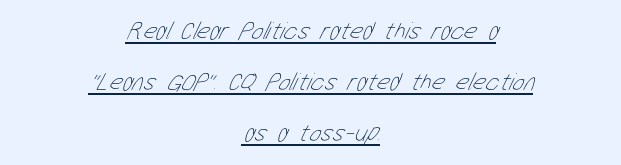
The image shows 25 px text type; set centered, loose line spacing (2.04x), normal letter spacing, underlined.
